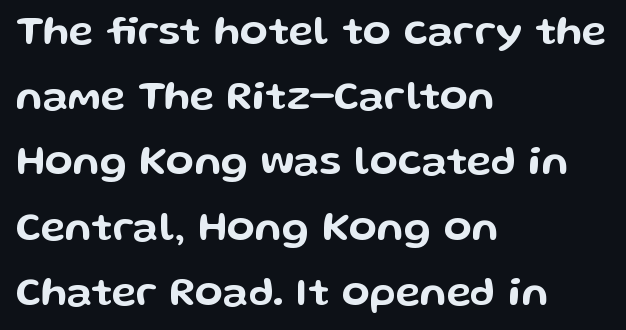
Q: Is the text italic (slanted)? A: No, it is upright.
Q: Is the typeface a serif or a sans-serif typeface? A: Sans-serif.
Q: Is the text underlined? A: No.
Q: How is the paragraph aligned? A: Left-aligned.
Q: Is the spacing between letters normal or unusually wide? A: Normal.
Q: Is the spacing between lines tight, normal or loose? A: Normal.
Q: Width (condensed, normal, or wide)? A: Wide.
Q: Stroke contrast? A: Low.
Q: x-height? A: Medium.
Q: Monospaced? A: No.
